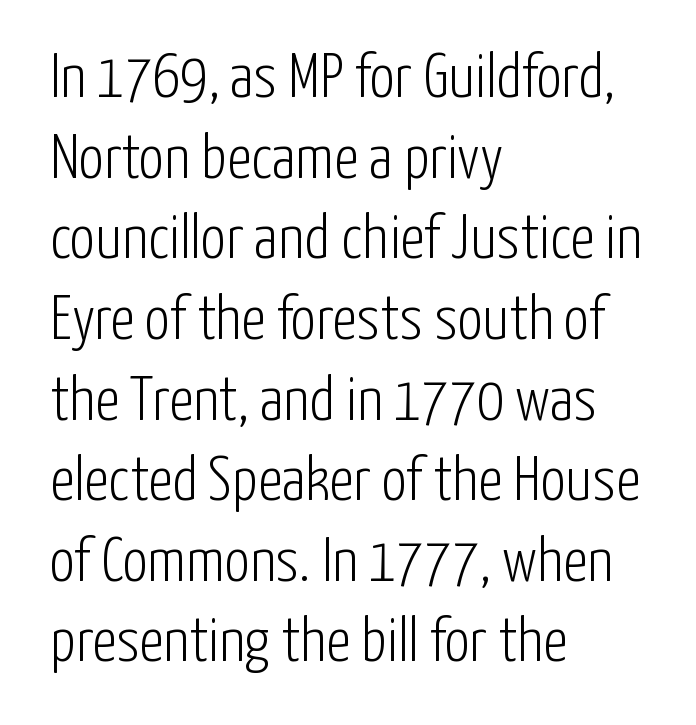
{"serif": "no", "italic": "no", "bold": "no", "weight": "light", "width": "condensed", "stroke_contrast": "low", "x_height": "medium", "monospaced": "no", "underline": "no", "align": "left", "line_spacing": "normal", "line_spacing_ratio": 1.28, "letter_spacing": "normal", "letter_spacing_em": 0.0, "glyph_px": 63}
